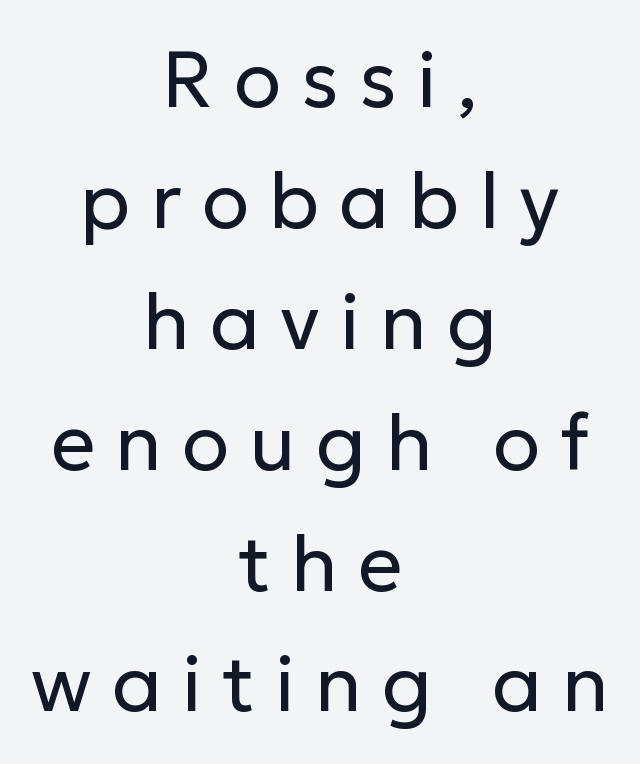
Q: Is the text bold? A: No.
Q: Is the text italic (slanted)? A: No, it is upright.
Q: Is the typeface a serif or a sans-serif typeface? A: Sans-serif.
Q: Is the text underlined? A: No.
Q: How is the paragraph aligned? A: Centered.
Q: Is the spacing between letters normal or unusually wide? A: Unusually wide.
Q: Is the spacing between lines tight, normal or loose? A: Normal.
Q: Width (condensed, normal, or wide)? A: Normal.
Q: Stroke contrast? A: Low.
Q: x-height? A: Medium.
Q: Monospaced? A: No.
